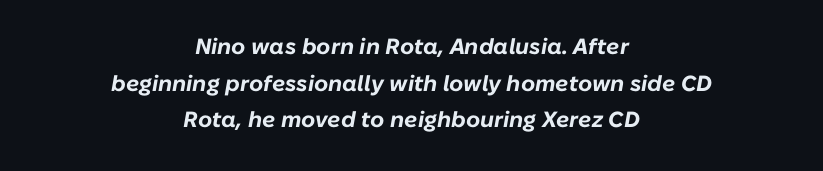
Q: Is the text bold? A: Yes.
Q: Is the text italic (slanted)? A: Yes, it leans right by about 10 degrees.
Q: Is the text underlined? A: No.
Q: How is the paragraph aligned? A: Centered.
Q: Is the spacing between letters normal or unusually wide? A: Normal.
Q: Is the spacing between lines tight, normal or loose? A: Normal.
